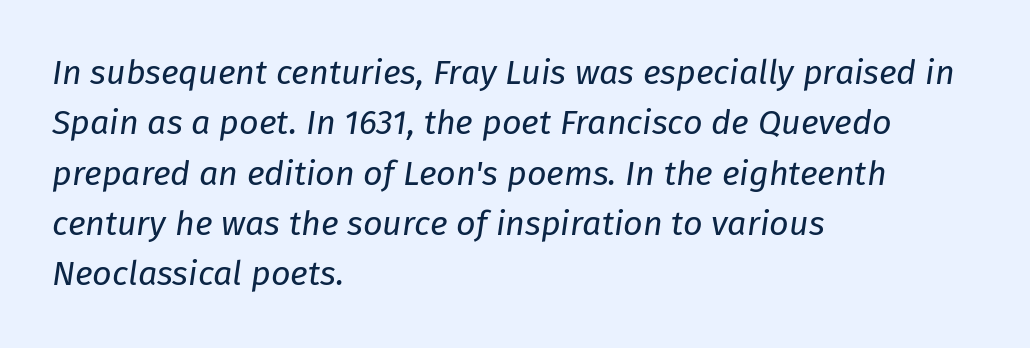
{"italic": "yes", "lean": "right", "slant_degrees": 8, "bold": "no", "weight": "regular", "width": "normal", "stroke_contrast": "low", "x_height": "medium", "monospaced": "no", "underline": "no", "align": "left", "line_spacing": "normal", "line_spacing_ratio": 1.48, "letter_spacing": "normal", "letter_spacing_em": 0.0, "glyph_px": 34}
